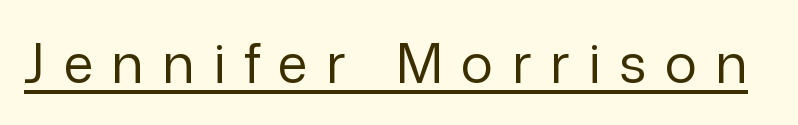
Q: Is the text bold? A: No.
Q: Is the text italic (slanted)? A: No, it is upright.
Q: Is the typeface a serif or a sans-serif typeface? A: Sans-serif.
Q: Is the text underlined? A: Yes.
Q: Is the spacing between letters normal or unusually wide? A: Unusually wide.
Q: Width (condensed, normal, or wide)? A: Normal.
Q: Stroke contrast? A: Low.
Q: x-height? A: Medium.
Q: Monospaced? A: No.
